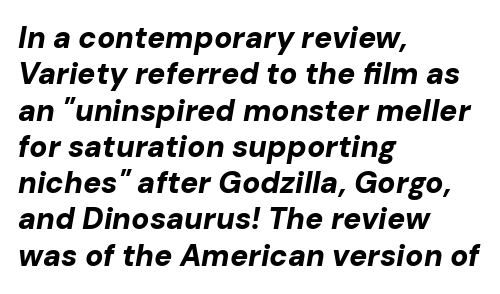
{"italic": "yes", "lean": "right", "slant_degrees": 10, "bold": "yes", "weight": "bold", "width": "normal", "stroke_contrast": "low", "x_height": "medium", "monospaced": "no", "underline": "no", "align": "left", "line_spacing_ratio": 1.21, "letter_spacing": "normal", "letter_spacing_em": 0.0, "glyph_px": 30}
